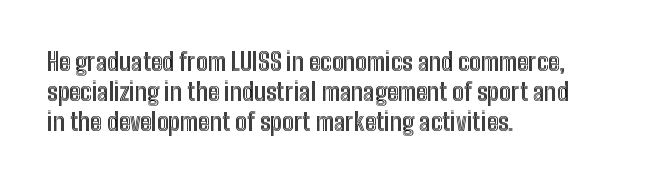
Leading: standard. Ascenders rise straight up at ninety degrees. The text block is weighted toward the left margin, trailing off unevenly rightward. Default kerning and tracking; the words read as compact shapes. Underlining? Definitely not there.
